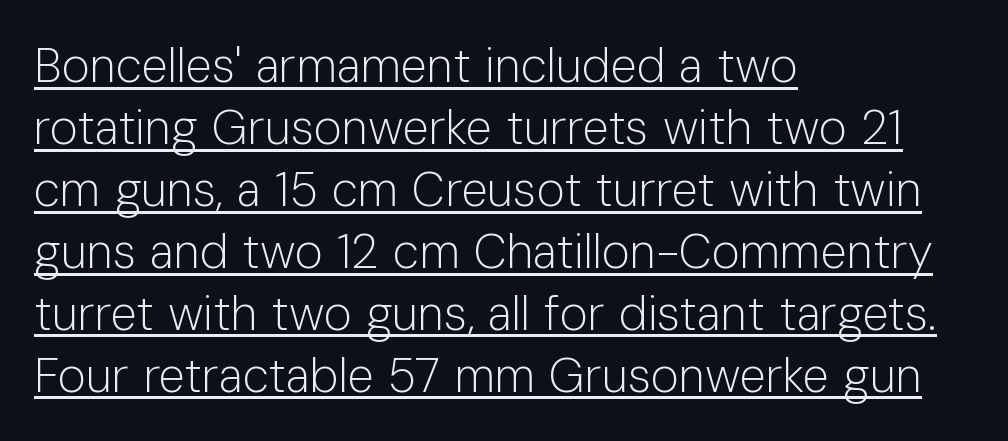
{"serif": "no", "italic": "no", "bold": "no", "weight": "light", "width": "normal", "stroke_contrast": "low", "x_height": "medium", "monospaced": "no", "underline": "yes", "align": "left", "line_spacing": "normal", "line_spacing_ratio": 1.29, "letter_spacing": "normal", "letter_spacing_em": 0.0, "glyph_px": 48}
